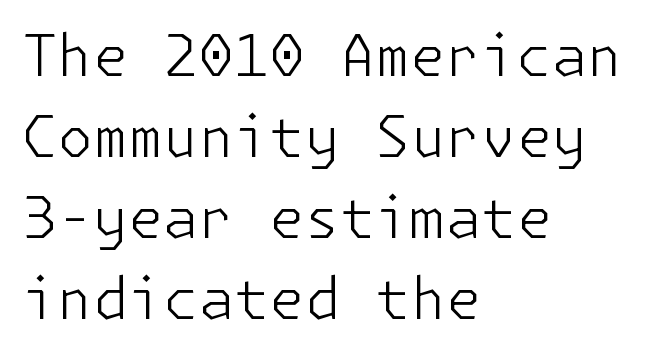
The image shows 57 px light sans-serif type, upright; set left-aligned, normal line spacing (1.42x), normal letter spacing, not underlined; low stroke contrast and a medium x-height.
